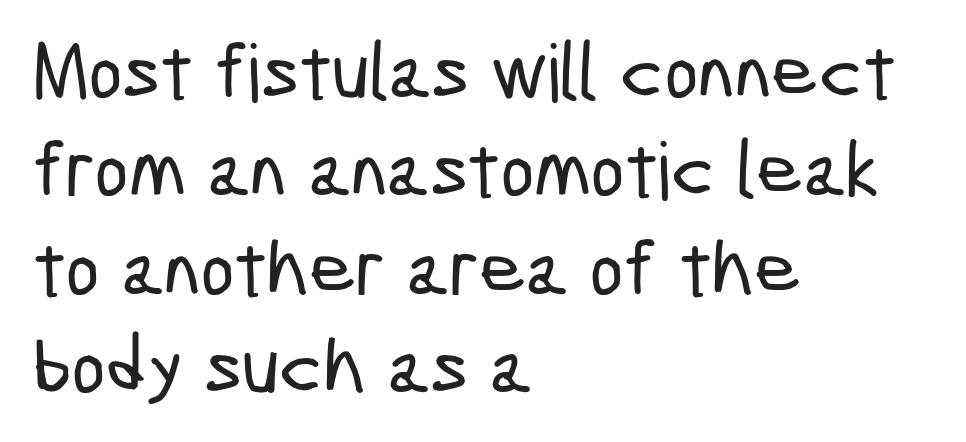
{"serif": "no", "width": "condensed", "stroke_contrast": "low", "x_height": "medium", "monospaced": "no", "underline": "no", "align": "left", "line_spacing_ratio": 1.23, "letter_spacing": "normal", "letter_spacing_em": 0.0, "glyph_px": 80}
